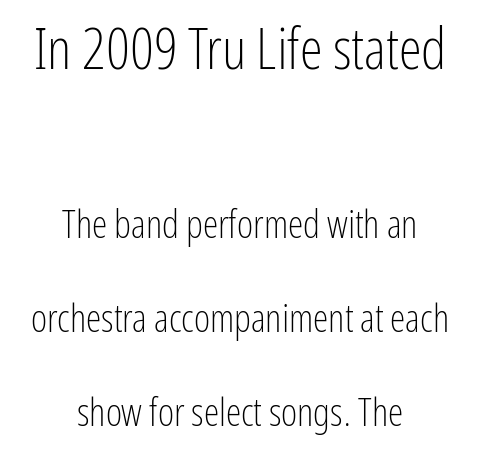
The image shows 58 px light, condensed sans-serif type, upright; set centered, loose line spacing (2.41x), normal letter spacing, not underlined; the first (top) block is 1.49x larger; low stroke contrast and a medium x-height.
